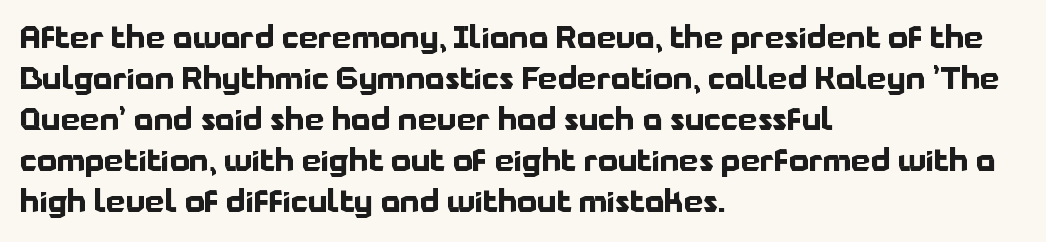
Q: Is the text bold? A: Yes.
Q: Is the text italic (slanted)? A: No, it is upright.
Q: Is the typeface a serif or a sans-serif typeface? A: Sans-serif.
Q: Is the text underlined? A: No.
Q: How is the paragraph aligned? A: Left-aligned.
Q: Is the spacing between letters normal or unusually wide? A: Normal.
Q: Is the spacing between lines tight, normal or loose? A: Normal.
Q: Width (condensed, normal, or wide)? A: Normal.
Q: Stroke contrast? A: Low.
Q: x-height? A: Medium.
Q: Monospaced? A: No.
